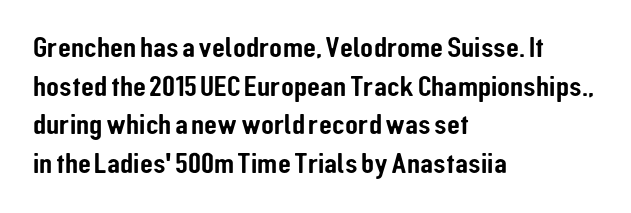
{"serif": "no", "italic": "no", "width": "condensed", "stroke_contrast": "low", "x_height": "medium", "monospaced": "no", "underline": "no", "align": "left", "line_spacing": "normal", "line_spacing_ratio": 1.29, "letter_spacing": "normal", "letter_spacing_em": 0.0, "glyph_px": 30}
